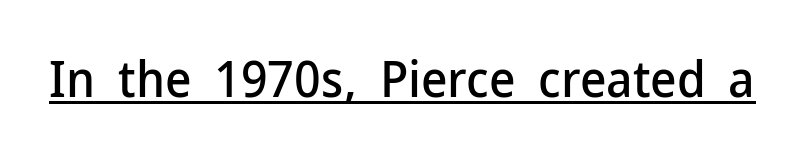
The image shows 51 px sans-serif type, upright; set normal letter spacing, underlined; low stroke contrast and a medium x-height.
